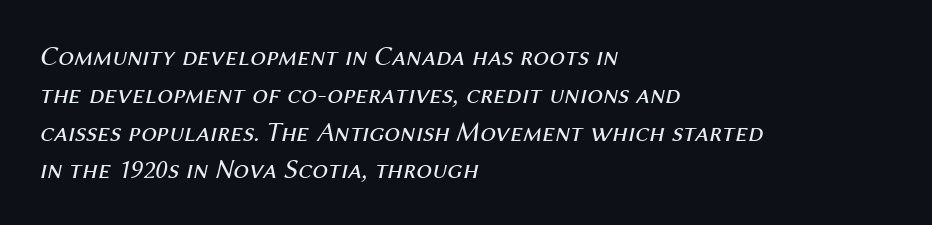
{"italic": "yes", "lean": "right", "slant_degrees": 12, "bold": "no", "weight": "regular", "width": "normal", "stroke_contrast": "medium", "x_height": "medium", "monospaced": "no", "underline": "no", "align": "left", "line_spacing": "normal", "line_spacing_ratio": 1.35, "letter_spacing": "normal", "letter_spacing_em": 0.0, "glyph_px": 28}
